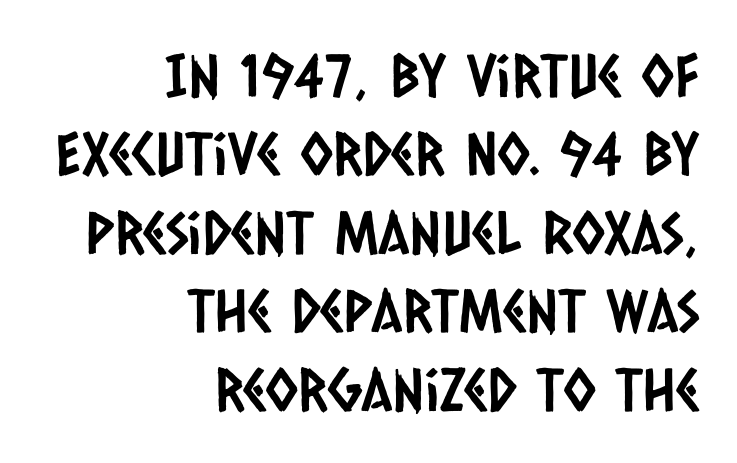
Q: Is the typeface a serif or a sans-serif typeface? A: Sans-serif.
Q: Is the text underlined? A: No.
Q: How is the paragraph aligned? A: Right-aligned.
Q: Is the spacing between letters normal or unusually wide? A: Normal.
Q: Is the spacing between lines tight, normal or loose? A: Normal.
Q: Width (condensed, normal, or wide)? A: Condensed.
Q: Stroke contrast? A: Low.
Q: x-height? A: Large.
Q: Monospaced? A: No.
